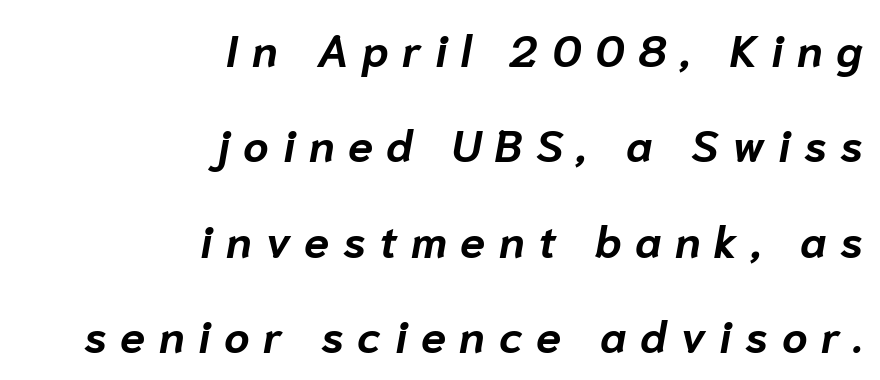
Q: Is the text bold? A: Yes.
Q: Is the text italic (slanted)? A: Yes, it leans right by about 10 degrees.
Q: Is the text underlined? A: No.
Q: How is the paragraph aligned? A: Right-aligned.
Q: Is the spacing between letters normal or unusually wide? A: Unusually wide.
Q: Is the spacing between lines tight, normal or loose? A: Loose.
Q: Width (condensed, normal, or wide)? A: Normal.
Q: Stroke contrast? A: Low.
Q: x-height? A: Medium.
Q: Monospaced? A: No.
